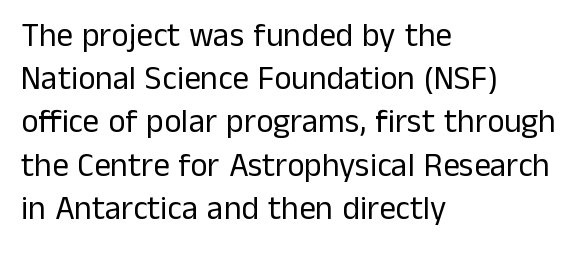
The image shows 33 px regular-weight sans-serif type, upright; set left-aligned, normal line spacing (1.31x), normal letter spacing, not underlined; low stroke contrast and a medium x-height.
